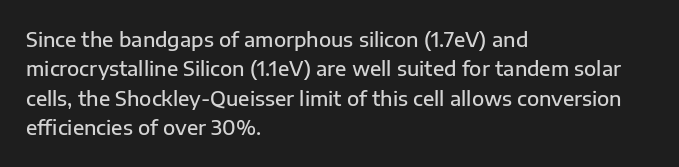
{"italic": "no", "bold": "semi", "underline": "no", "align": "left", "line_spacing": "normal", "line_spacing_ratio": 1.47, "letter_spacing": "normal", "letter_spacing_em": 0.0, "glyph_px": 20}
